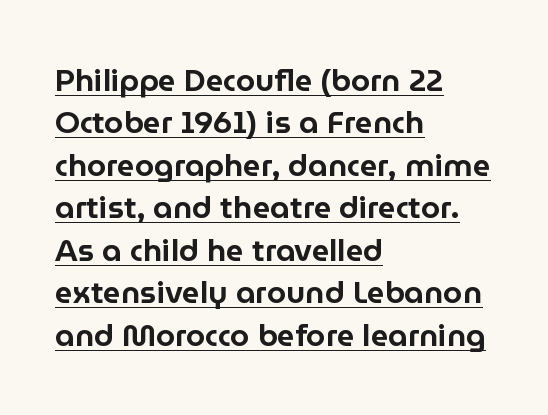
Q: Is the text italic (slanted)? A: No, it is upright.
Q: Is the typeface a serif or a sans-serif typeface? A: Sans-serif.
Q: Is the text underlined? A: Yes.
Q: How is the paragraph aligned? A: Left-aligned.
Q: Is the spacing between letters normal or unusually wide? A: Normal.
Q: Is the spacing between lines tight, normal or loose? A: Normal.
Q: Width (condensed, normal, or wide)? A: Normal.
Q: Stroke contrast? A: Low.
Q: x-height? A: Medium.
Q: Monospaced? A: No.
